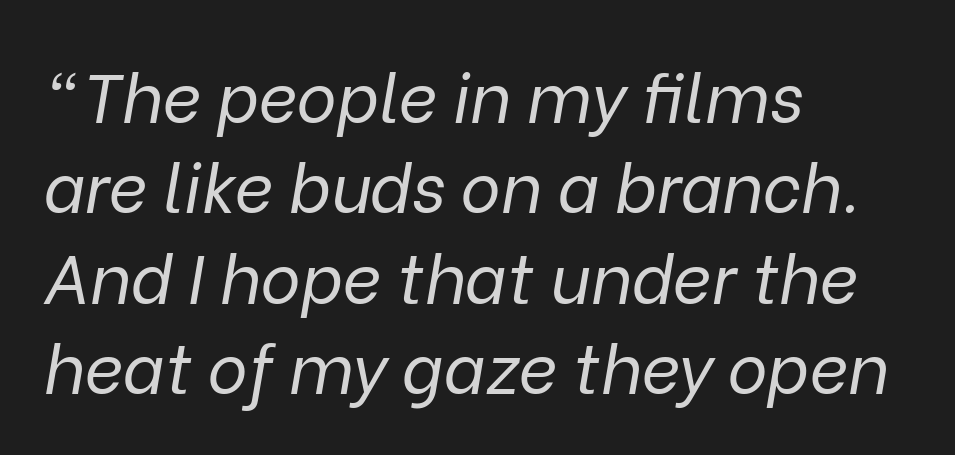
The image shows 68 px regular-weight type, italic (leaning right); set left-aligned, normal line spacing (1.33x), normal letter spacing, not underlined; low stroke contrast and a medium x-height.
